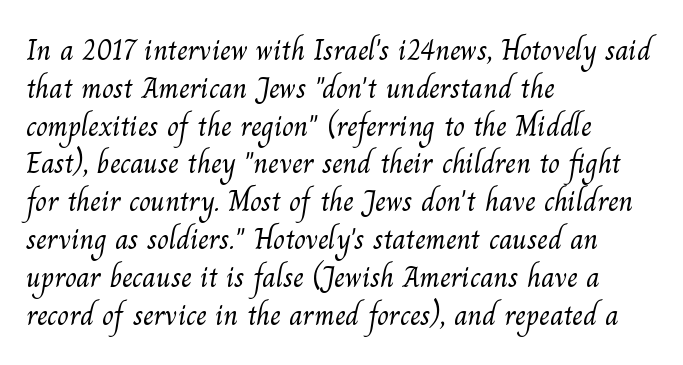
{"serif": "yes", "bold": "no", "weight": "light", "width": "normal", "stroke_contrast": "medium", "x_height": "small", "monospaced": "no", "underline": "no", "align": "left", "line_spacing": "normal", "line_spacing_ratio": 1.26, "letter_spacing": "normal", "letter_spacing_em": 0.0, "glyph_px": 30}
